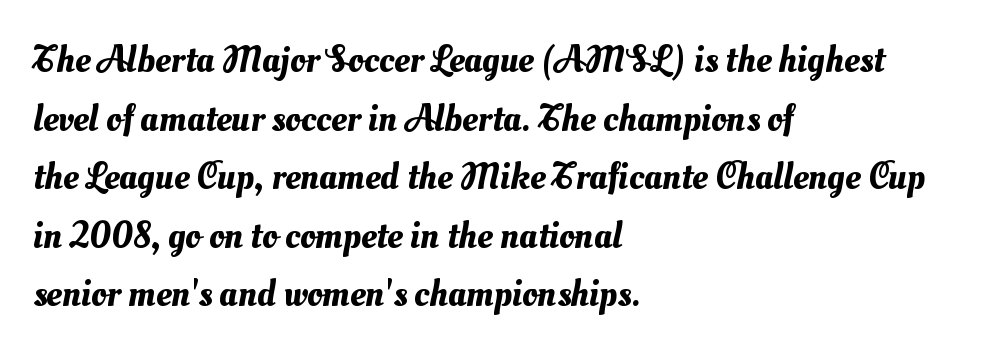
Q: Is the text underlined? A: No.
Q: How is the paragraph aligned? A: Left-aligned.
Q: Is the spacing between letters normal or unusually wide? A: Normal.
Q: Is the spacing between lines tight, normal or loose? A: Normal.
Q: Width (condensed, normal, or wide)? A: Normal.
Q: Stroke contrast? A: Medium.
Q: x-height? A: Small.
Q: Monospaced? A: No.
